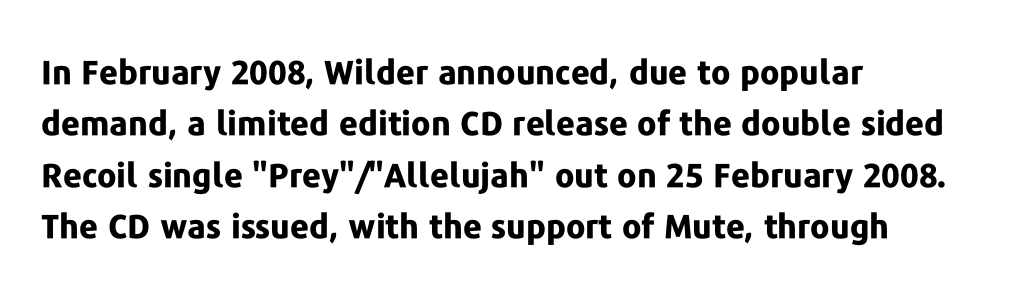
{"serif": "no", "italic": "no", "bold": "yes", "weight": "bold", "width": "normal", "stroke_contrast": "low", "x_height": "medium", "monospaced": "no", "underline": "no", "align": "left", "line_spacing": "normal", "line_spacing_ratio": 1.56, "letter_spacing": "normal", "letter_spacing_em": 0.0, "glyph_px": 33}
